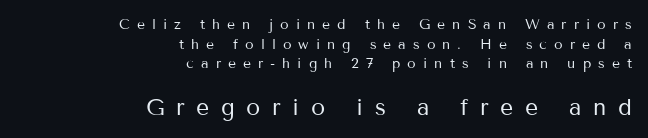
{"italic": "no", "bold": "no", "underline": "no", "align": "right", "line_spacing": "normal", "line_spacing_ratio": 1.4, "letter_spacing": "wide", "letter_spacing_em": 0.5, "larger_block": "second", "size_ratio": 1.64, "glyph_px": 23}
